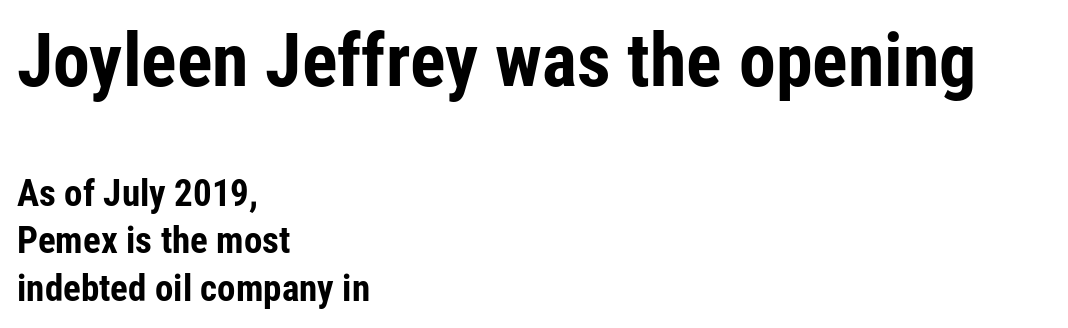
{"serif": "no", "italic": "no", "bold": "yes", "weight": "bold", "width": "condensed", "stroke_contrast": "low", "x_height": "medium", "monospaced": "no", "underline": "no", "align": "left", "line_spacing": "normal", "line_spacing_ratio": 1.28, "letter_spacing": "normal", "letter_spacing_em": 0.0, "larger_block": "first", "size_ratio": 2.0, "glyph_px": 74}
